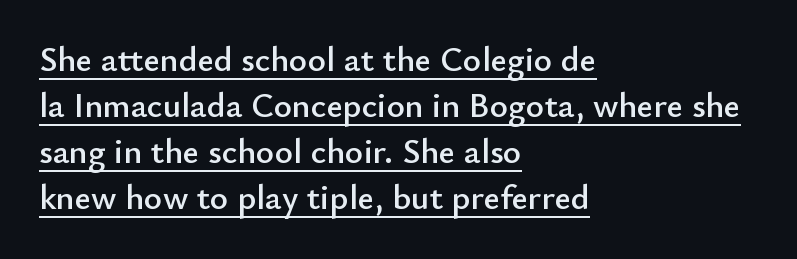
Q: Is the text italic (slanted)? A: No, it is upright.
Q: Is the typeface a serif or a sans-serif typeface? A: Sans-serif.
Q: Is the text underlined? A: Yes.
Q: How is the paragraph aligned? A: Left-aligned.
Q: Is the spacing between letters normal or unusually wide? A: Normal.
Q: Is the spacing between lines tight, normal or loose? A: Normal.
Q: Width (condensed, normal, or wide)? A: Normal.
Q: Stroke contrast? A: Low.
Q: x-height? A: Small.
Q: Monospaced? A: No.
